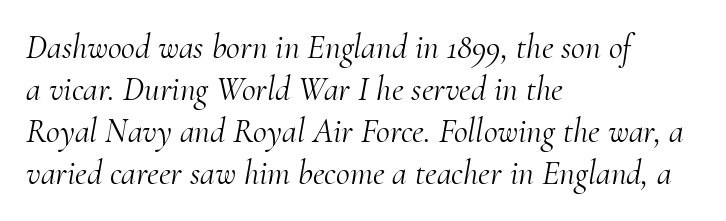
This is serif lettering, the kind often seen in printed books. Compared with ordinary roman type, these characters are visibly tilted. Proportional: the letters do not fall into vertical columns. These lines stack with their left ends in a neat column. Honestly, there is no underline to notice here at all.
